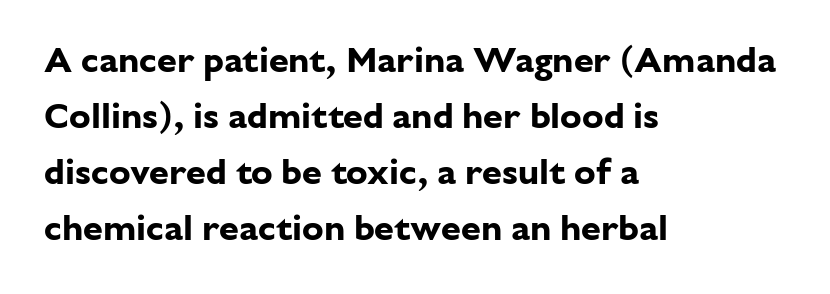
{"serif": "no", "italic": "no", "bold": "yes", "weight": "bold", "width": "normal", "stroke_contrast": "low", "x_height": "medium", "monospaced": "no", "underline": "no", "align": "left", "line_spacing": "normal", "line_spacing_ratio": 1.56, "letter_spacing": "normal", "letter_spacing_em": 0.0, "glyph_px": 36}
